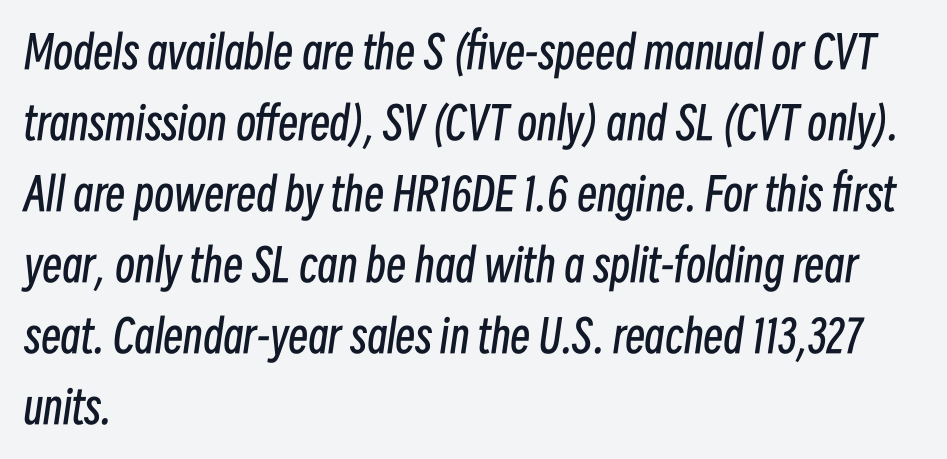
Vertically, the passage feels balanced, rows spaced as you'd expect. Italic? Definitely — the glyphs are oblique. The letterforms sit shoulder to shoulder at normal distance. The face used here is proportionally spaced, like ordinary book or web type. Beneath every word, the page is bare.
